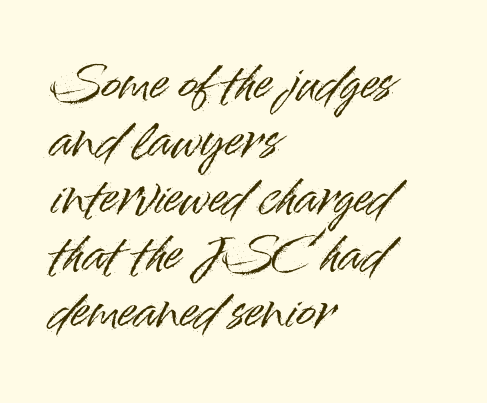
{"serif": "no", "width": "normal", "stroke_contrast": "high", "x_height": "small", "monospaced": "no", "underline": "no", "align": "left", "line_spacing_ratio": 1.24, "letter_spacing": "normal", "letter_spacing_em": 0.0, "glyph_px": 46}
